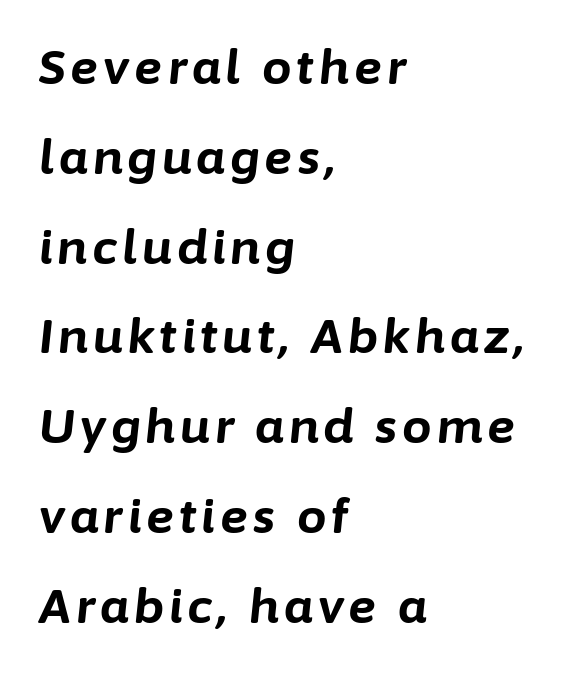
The setting favours the left margin, as ordinary paragraphs usually do. The glyphs have the mass of a bold cut. A bare baseline throughout the passage. The line-height multiplier appears high, well above default.
